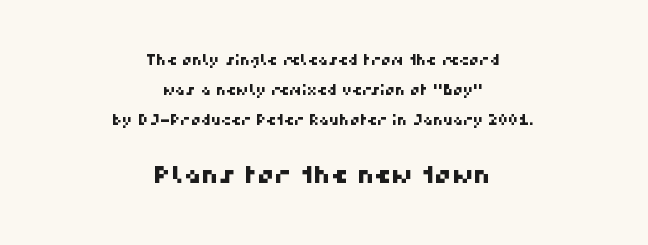
The paragraph has two soft edges and a firm central axis. Anything drawn beneath the words? Only blank space. The later block is typeset at a bigger size than the earlier block. The space between consecutive lines is lavish. What stands out about the letter spacing? Nothing — it is the standard amount.
